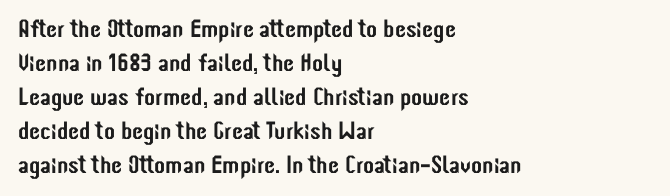
The image shows 25 px text type, upright; set left-aligned, normal line spacing (1.36x), normal letter spacing, not underlined.
